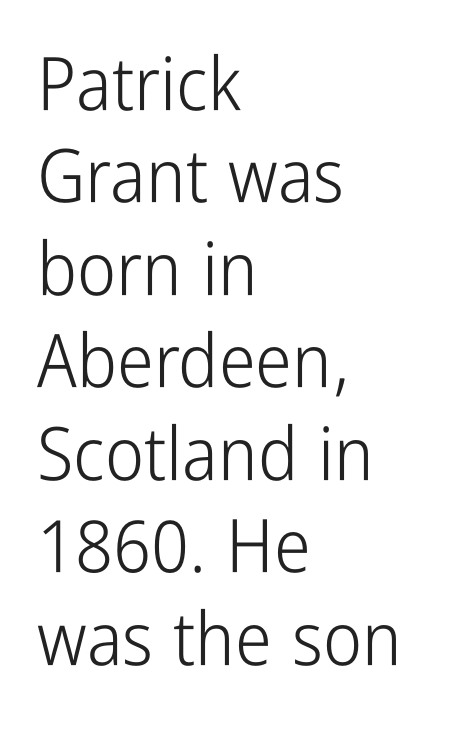
Q: Is the text bold? A: No.
Q: Is the text italic (slanted)? A: No, it is upright.
Q: Is the typeface a serif or a sans-serif typeface? A: Sans-serif.
Q: Is the text underlined? A: No.
Q: How is the paragraph aligned? A: Left-aligned.
Q: Is the spacing between letters normal or unusually wide? A: Normal.
Q: Is the spacing between lines tight, normal or loose? A: Normal.
Q: Width (condensed, normal, or wide)? A: Condensed.
Q: Stroke contrast? A: Low.
Q: x-height? A: Medium.
Q: Monospaced? A: No.
